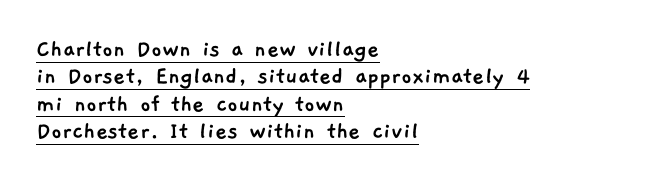
{"underline": "yes", "align": "left", "line_spacing": "tight", "line_spacing_ratio": 1.05, "letter_spacing": "normal", "letter_spacing_em": 0.0, "glyph_px": 26}
